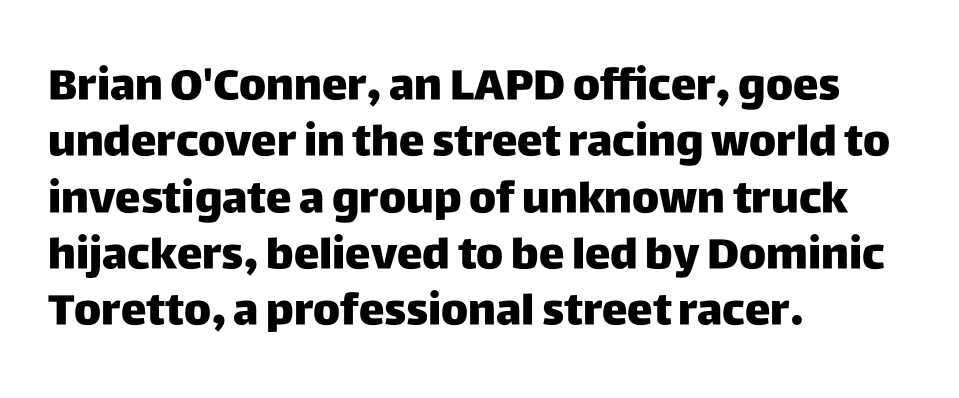
Q: Is the text bold? A: Yes.
Q: Is the text italic (slanted)? A: No, it is upright.
Q: Is the typeface a serif or a sans-serif typeface? A: Sans-serif.
Q: Is the text underlined? A: No.
Q: How is the paragraph aligned? A: Left-aligned.
Q: Is the spacing between letters normal or unusually wide? A: Normal.
Q: Is the spacing between lines tight, normal or loose? A: Normal.
Q: Width (condensed, normal, or wide)? A: Normal.
Q: Stroke contrast? A: Low.
Q: x-height? A: Large.
Q: Monospaced? A: No.
